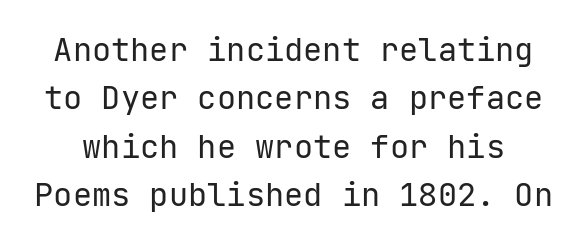
Q: Is the text bold? A: No.
Q: Is the text italic (slanted)? A: No, it is upright.
Q: Is the typeface a serif or a sans-serif typeface? A: Sans-serif.
Q: Is the text underlined? A: No.
Q: Is the spacing between letters normal or unusually wide? A: Normal.
Q: Is the spacing between lines tight, normal or loose? A: Normal.
Q: Width (condensed, normal, or wide)? A: Normal.
Q: Stroke contrast? A: Low.
Q: x-height? A: Medium.
